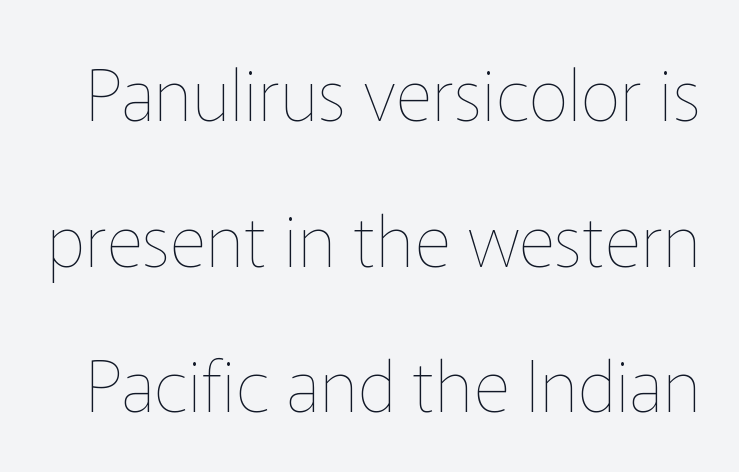
Q: Is the text bold? A: No.
Q: Is the text italic (slanted)? A: No, it is upright.
Q: Is the text underlined? A: No.
Q: Is the spacing between letters normal or unusually wide? A: Normal.
Q: Is the spacing between lines tight, normal or loose? A: Loose.
Q: Width (condensed, normal, or wide)? A: Normal.
Q: Stroke contrast? A: Low.
Q: x-height? A: Medium.
Q: Monospaced? A: No.
